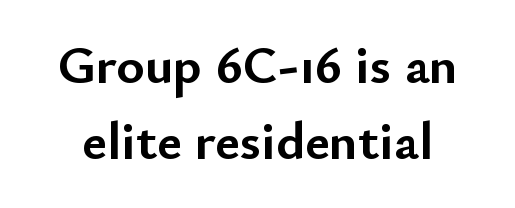
Q: Is the text bold? A: Yes.
Q: Is the text italic (slanted)? A: No, it is upright.
Q: Is the typeface a serif or a sans-serif typeface? A: Sans-serif.
Q: Is the text underlined? A: No.
Q: Is the spacing between letters normal or unusually wide? A: Normal.
Q: Is the spacing between lines tight, normal or loose? A: Normal.
Q: Width (condensed, normal, or wide)? A: Normal.
Q: Stroke contrast? A: Low.
Q: x-height? A: Small.
Q: Monospaced? A: No.
